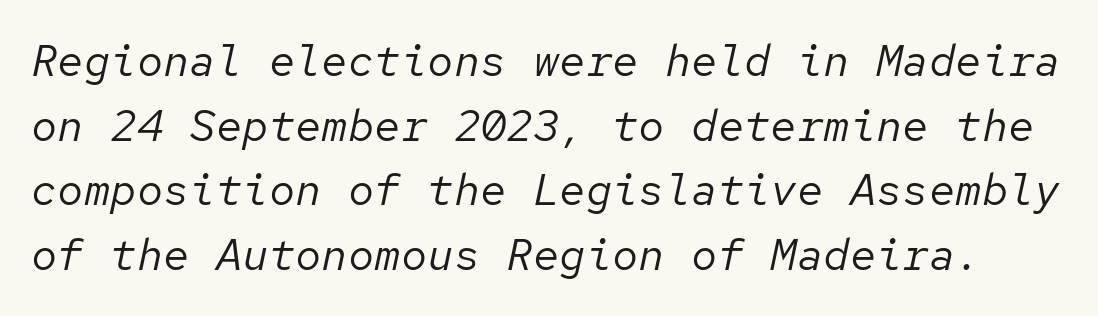
The glyphs look as if they've been sheared to an angle. A typesetter would call this monospace, since all characters share one set width. Evenly set lines give the paragraph a standard silhouette. Quick note: underline off. Caption: standard tracking, unaltered.
